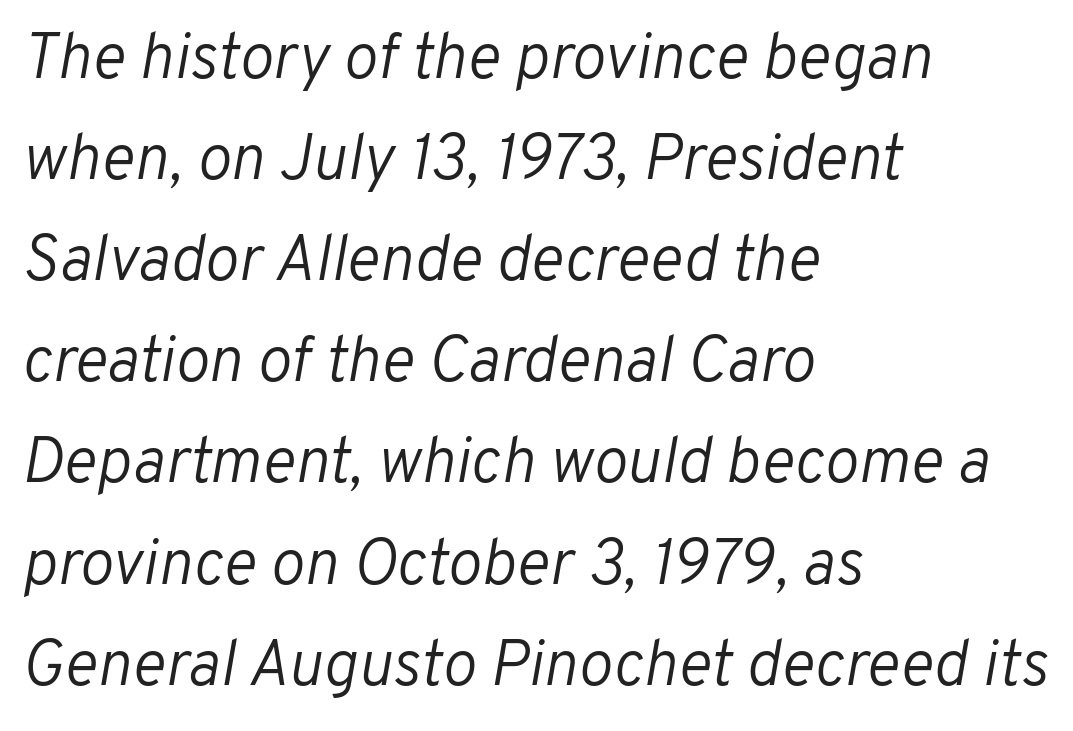
The glyphs are unaccompanied by any horizontal stroke below them. There is no visible air inserted between adjacent glyphs. Caption: multi-line text, flush left, ragged right. A typesetter would call this proportional, since set widths differ per character. The typography opts for an oblique posture over an upright one.
